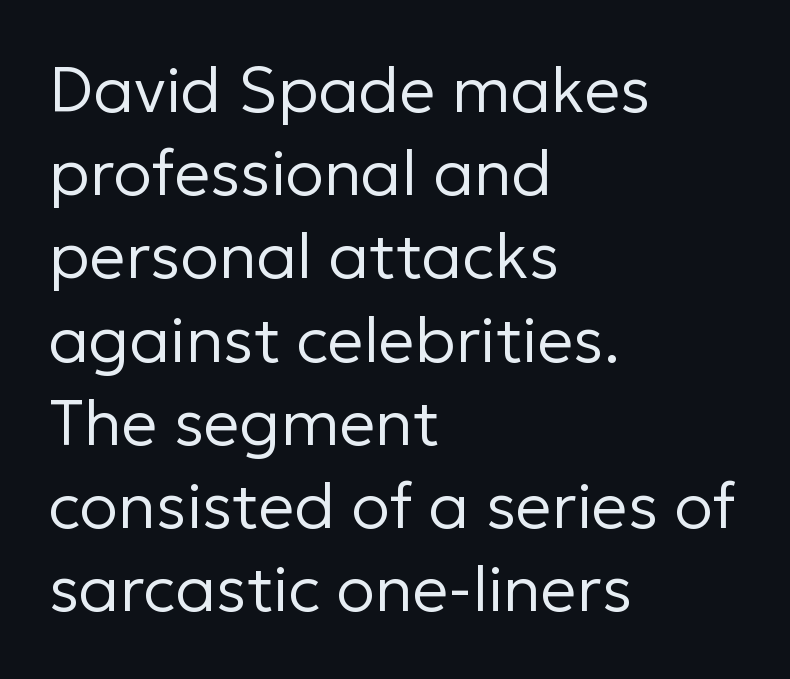
The image shows 64 px regular-weight sans-serif type, upright; set left-aligned, normal line spacing (1.3x), normal letter spacing, not underlined; low stroke contrast and a medium x-height.
